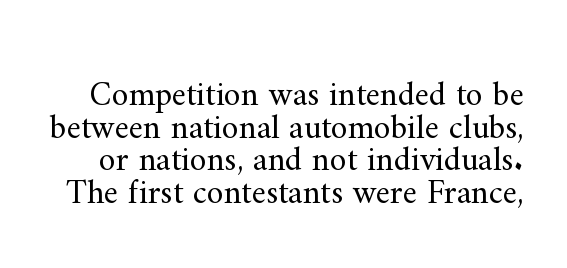
The image shows 34 px regular-weight serif type, upright; set tight line spacing (0.96x), normal letter spacing, not underlined; medium stroke contrast and a small x-height.
